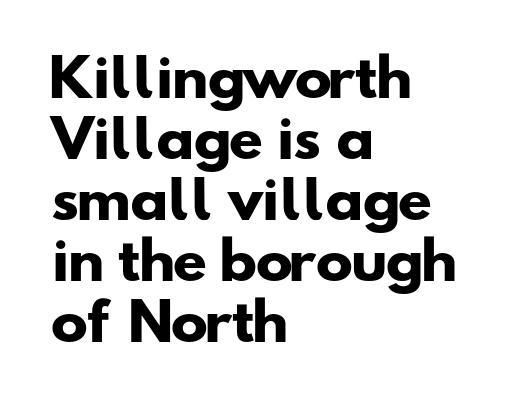
The image shows 50 px heavy, wide sans-serif type; set left-aligned, line spacing 1.22x, normal letter spacing, not underlined; low stroke contrast and a small x-height.
